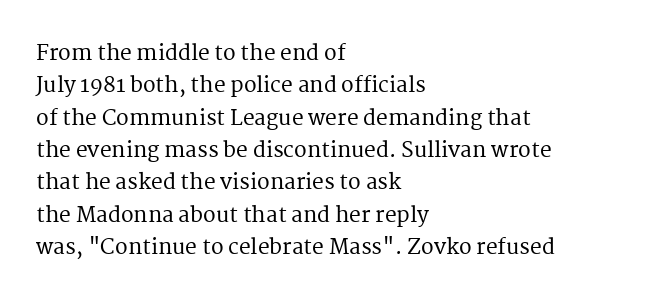
Glyph-to-glyph distance matches everyday printed text. Upright lettering throughout. Notice how descenders clear the ascenders below comfortably — that's standard leading. The strip under each line holds only bare page. Layout note: lines flush left.
